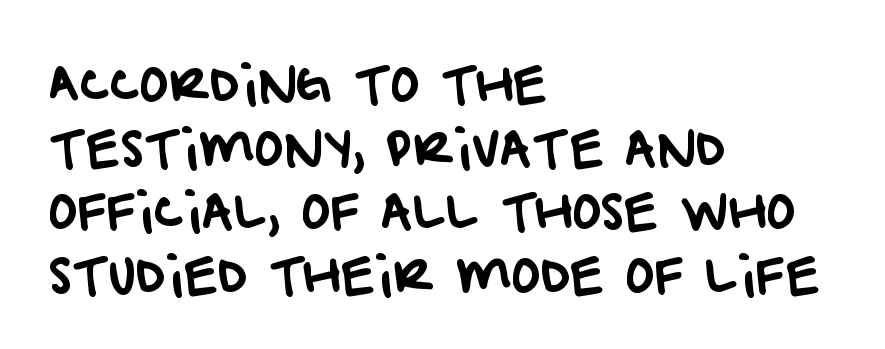
The image shows 49 px sans-serif type; set left-aligned, normal line spacing (1.3x), normal letter spacing, not underlined; low stroke contrast and a large x-height.
